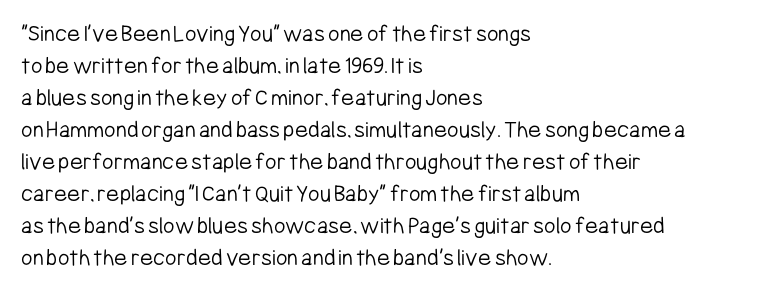
Glance below the letters and you will spot only blank space. The weight tops out at a normal text grade. Teacher's note: observe the even left margin — that is flush-left alignment. Interline gaps are of average width in this sample. In terms of posture, this sample is upright.
